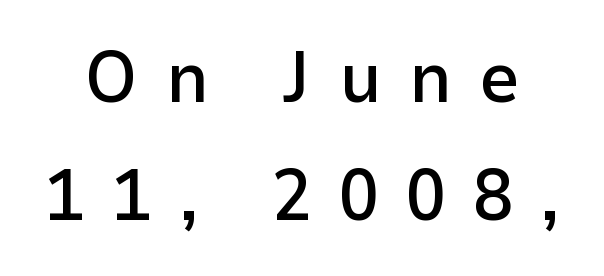
The letters are semibold — heavier than regular but short of a full bold. The leading is moderate, giving the passage an even texture. The gaps between neighbouring characters are conspicuously large. The specimen reads as upright at a glance.
